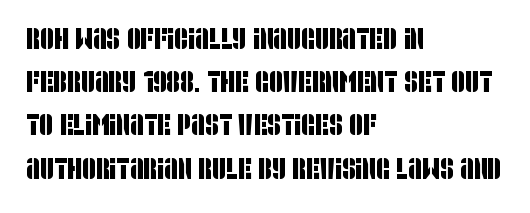
Q: Is the typeface a serif or a sans-serif typeface? A: Sans-serif.
Q: Is the text underlined? A: No.
Q: How is the paragraph aligned? A: Left-aligned.
Q: Is the spacing between letters normal or unusually wide? A: Normal.
Q: Is the spacing between lines tight, normal or loose? A: Normal.
Q: Width (condensed, normal, or wide)? A: Condensed.
Q: Stroke contrast? A: Low.
Q: x-height? A: Large.
Q: Monospaced? A: No.
